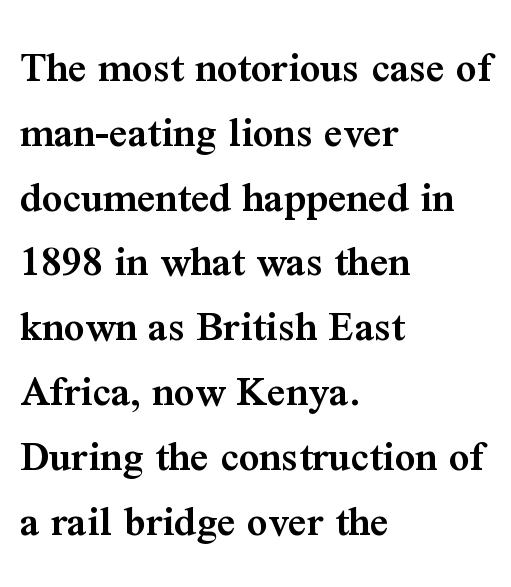
Q: Is the text bold? A: Semi-bold.
Q: Is the text italic (slanted)? A: No, it is upright.
Q: Is the typeface a serif or a sans-serif typeface? A: Serif.
Q: Is the text underlined? A: No.
Q: How is the paragraph aligned? A: Left-aligned.
Q: Is the spacing between letters normal or unusually wide? A: Normal.
Q: Is the spacing between lines tight, normal or loose? A: Normal.
Q: Width (condensed, normal, or wide)? A: Normal.
Q: Stroke contrast? A: Medium.
Q: x-height? A: Medium.
Q: Monospaced? A: No.
